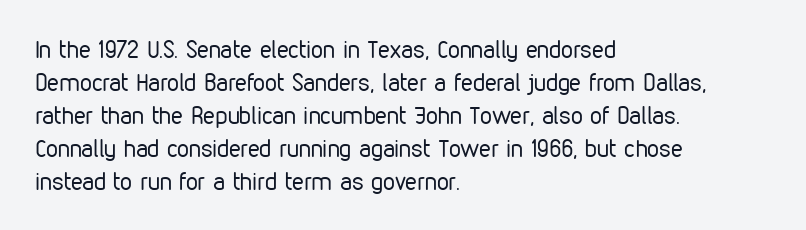
Q: Is the text bold? A: No.
Q: Is the text italic (slanted)? A: No, it is upright.
Q: Is the text underlined? A: No.
Q: How is the paragraph aligned? A: Left-aligned.
Q: Is the spacing between letters normal or unusually wide? A: Normal.
Q: Is the spacing between lines tight, normal or loose? A: Normal.
